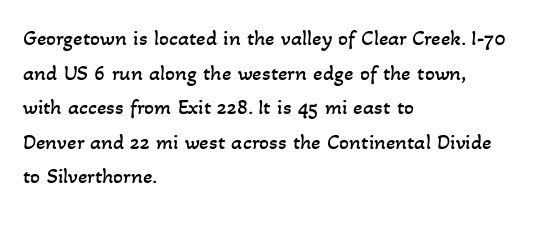
{"bold": "no", "underline": "no", "align": "left", "line_spacing": "normal", "line_spacing_ratio": 1.57, "letter_spacing": "normal", "letter_spacing_em": 0.0, "glyph_px": 22}
